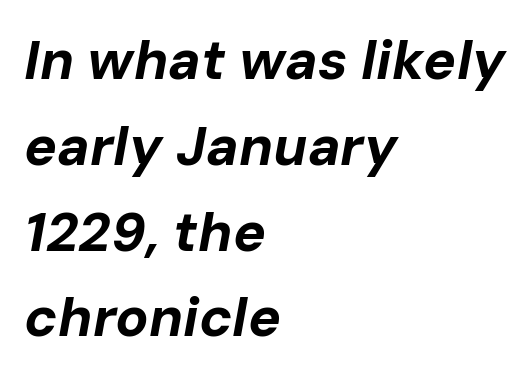
The image shows 55 px bold type, italic (leaning right); set left-aligned, normal line spacing (1.56x), normal letter spacing, not underlined; low stroke contrast and a medium x-height.
